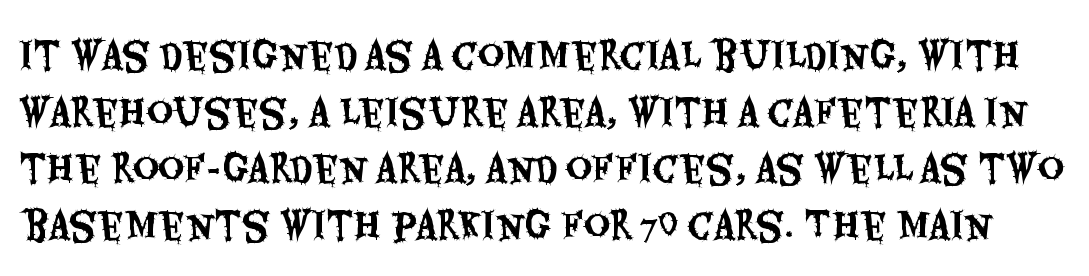
{"serif": "no", "italic": "no", "width": "condensed", "stroke_contrast": "medium", "x_height": "large", "monospaced": "no", "underline": "no", "line_spacing": "normal", "line_spacing_ratio": 1.57, "letter_spacing": "normal", "letter_spacing_em": 0.0, "glyph_px": 36}
